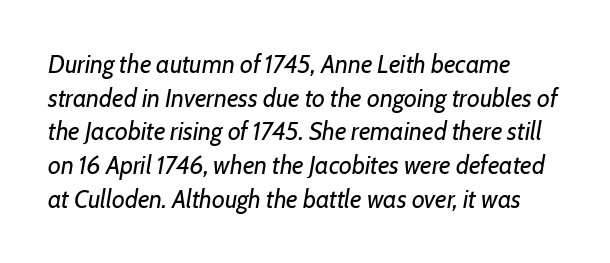
Underlining? Definitely not there. The font is comparable to plain body text, perhaps lighter. The line-height multiplier appears to be the usual default. Nobody touched the tracking dial on this one. The text carries the slant typical of an italic or oblique font.
